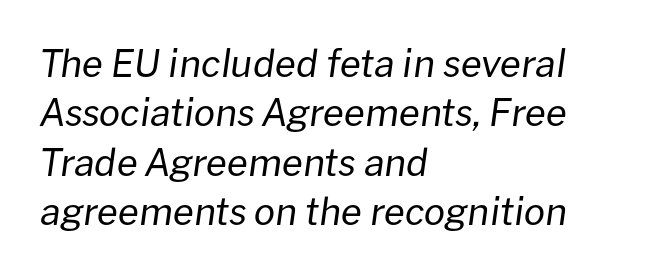
Q: Is the text bold? A: No.
Q: Is the text italic (slanted)? A: Yes, it leans right by about 8 degrees.
Q: Is the text underlined? A: No.
Q: How is the paragraph aligned? A: Left-aligned.
Q: Is the spacing between letters normal or unusually wide? A: Normal.
Q: Is the spacing between lines tight, normal or loose? A: Normal.
Q: Width (condensed, normal, or wide)? A: Normal.
Q: Stroke contrast? A: Low.
Q: x-height? A: Medium.
Q: Monospaced? A: No.
